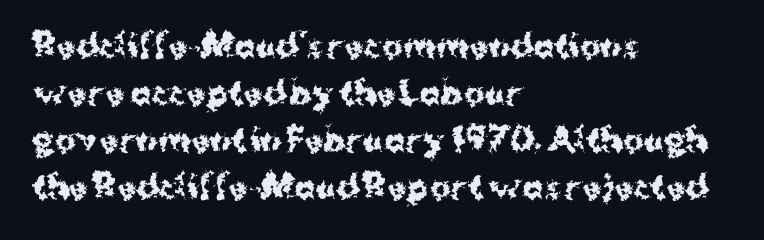
{"serif": "no", "italic": "no", "bold": "yes", "weight": "bold", "width": "normal", "stroke_contrast": "medium", "x_height": "medium", "monospaced": "no", "underline": "no", "align": "left", "line_spacing": "normal", "line_spacing_ratio": 1.52, "letter_spacing": "normal", "letter_spacing_em": 0.0, "glyph_px": 31}
